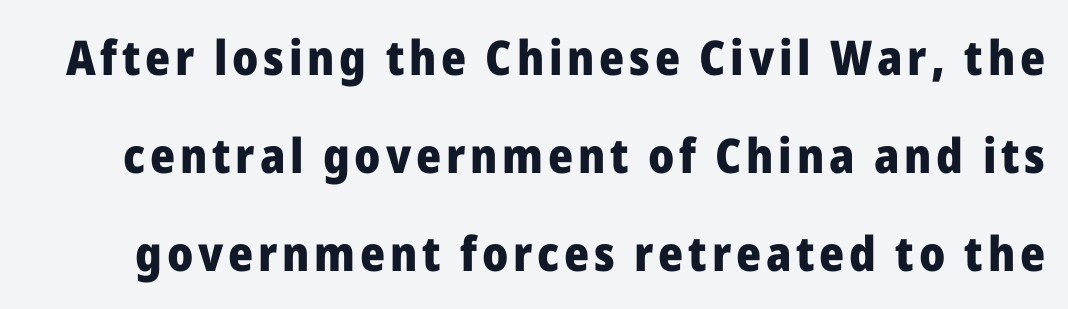
Q: Is the text bold? A: Yes.
Q: Is the text italic (slanted)? A: No, it is upright.
Q: Is the typeface a serif or a sans-serif typeface? A: Sans-serif.
Q: Is the text underlined? A: No.
Q: Is the spacing between lines tight, normal or loose? A: Loose.
Q: Width (condensed, normal, or wide)? A: Normal.
Q: Stroke contrast? A: Low.
Q: x-height? A: Medium.
Q: Monospaced? A: No.
